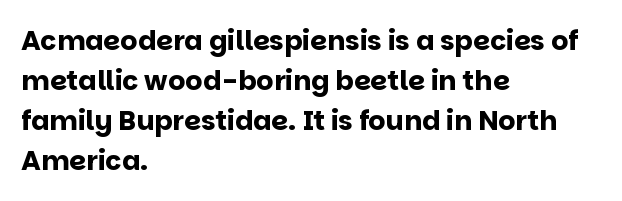
A student would call this left alignment; a typographer would say flush left, rag right. Lines of text with bare space underneath. Does the weight exceed regular? Yes, all the way to bold. Posture: vertical. The rows are spaced the way most documents space them. In terms of letterspacing, this is plain default setting.
